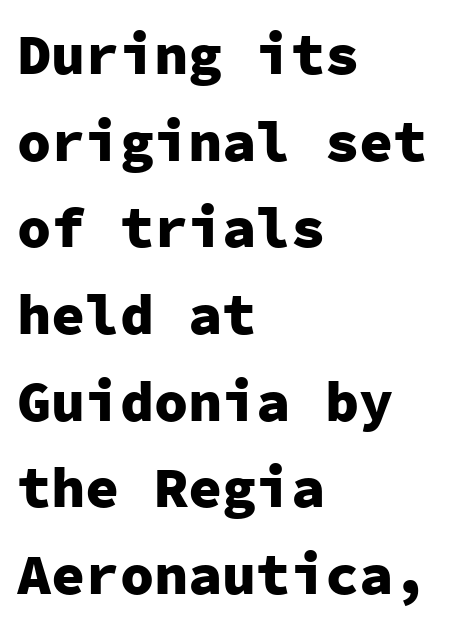
Unlike a traditional serif, this face leaves its strokes unadorned. Characters remain perfectly vertical along every line. A student would call this left alignment; a typographer would say flush left, rag right. Here the designer chose a console-style face with uniform glyph widths. This sample keeps an unexceptional amount of space between lines.
